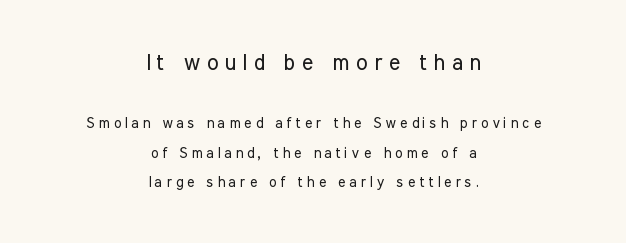
Reading down the block, each line starts at a different indent, mirrored at its end. Letter spacing: wide. The specimen omits any rule beneath the text block's lines. Whoever set this chose breathing room over compactness in the vertical rhythm. The font sits on the lighter half of the weight spectrum, regular included.
